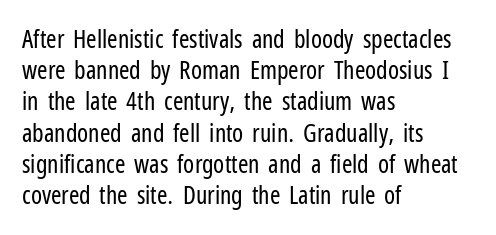
{"italic": "no", "bold": "no", "underline": "no", "align": "left", "line_spacing": "normal", "line_spacing_ratio": 1.25, "letter_spacing": "normal", "letter_spacing_em": 0.0, "glyph_px": 25}
